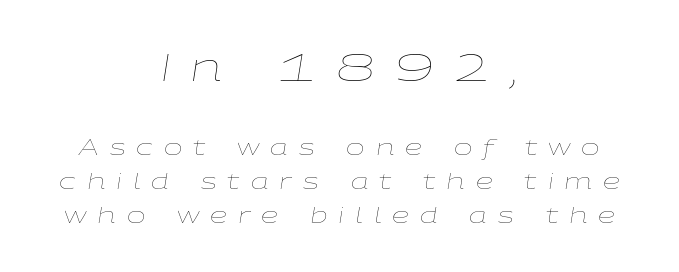
The image shows 38 px thin, wide type, italic (leaning right); set centered, normal line spacing (1.54x), unusually wide letter spacing (+0.5 em), not underlined; the first (top) block is 1.73x larger; low stroke contrast and a medium x-height.
